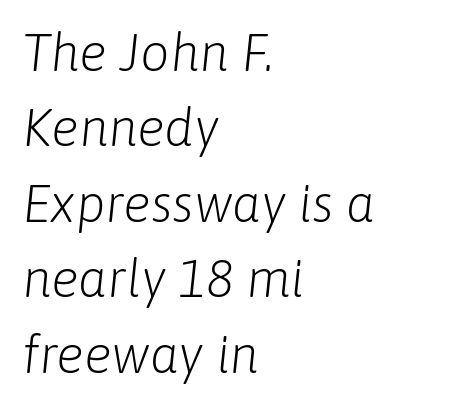
Q: Is the text bold? A: No.
Q: Is the text italic (slanted)? A: Yes, it leans right by about 6 degrees.
Q: Is the text underlined? A: No.
Q: How is the paragraph aligned? A: Left-aligned.
Q: Is the spacing between letters normal or unusually wide? A: Normal.
Q: Is the spacing between lines tight, normal or loose? A: Normal.
Q: Width (condensed, normal, or wide)? A: Normal.
Q: Stroke contrast? A: Low.
Q: x-height? A: Medium.
Q: Monospaced? A: No.
